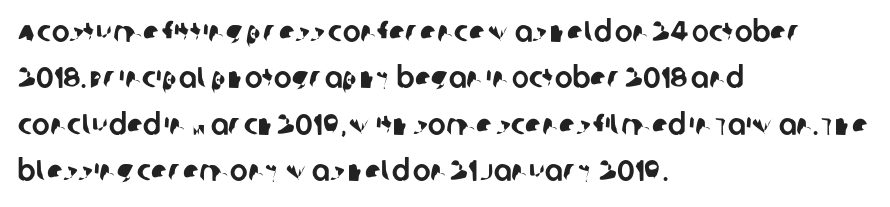
Typographically, this falls in the sans-serif category. The gaps between neighbouring characters are ordinary and unremarkable. Horizontal alignment here is leftward, the default for most running prose. Only glyphs here, with clear space below each row. Quick note: interline space is typical. Do the characters align in a grid? No, the font is proportional.
